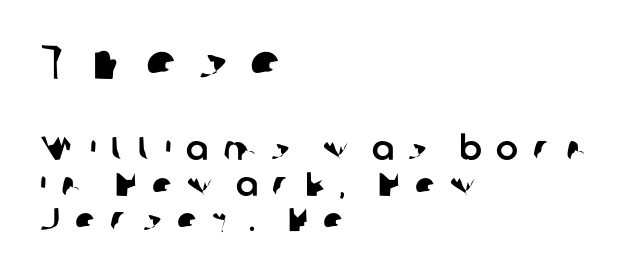
Tightly led — the rows are bunched. Is this a fixed-width face? No — the glyphs have proportional, varying widths. Which of the two is more prominent by size? The first, at the top. Any mark beneath the type? The region is blank. This is sans-serif lettering, the kind often seen on screens and signage. These lines have a slow, spaced-out rhythm from letter to letter.
